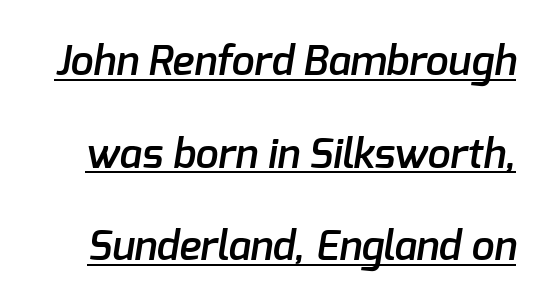
The passage shown is underscored from start to finish. You could not count columns in this text — the font is proportionally spaced. Interline gaps are noticeably wide in this sample. Unlike a traditional serif, this face leaves its strokes unadorned.
